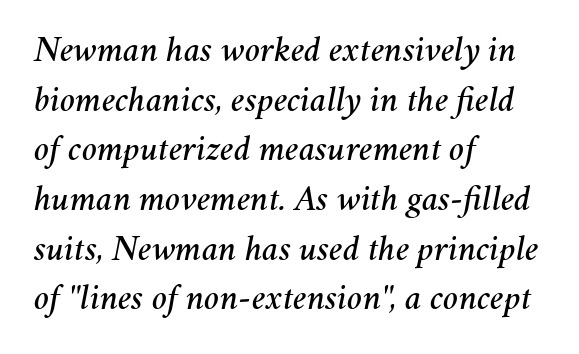
There is no visible air inserted between adjacent glyphs. An italicized treatment has been applied to the whole sample. This block has exactly the height ordinary leading produces. Varying glyph widths throughout — classic text-font behaviour.
